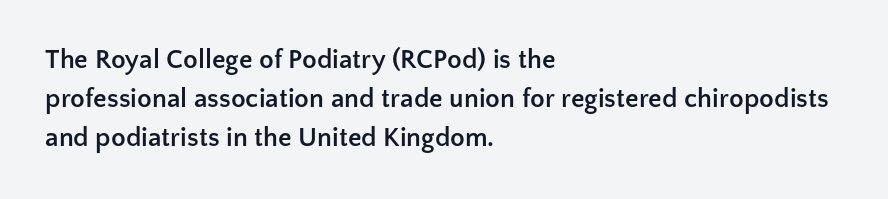
The image shows 27 px bold type, upright; set left-aligned, normal line spacing (1.44x), normal letter spacing, not underlined.
